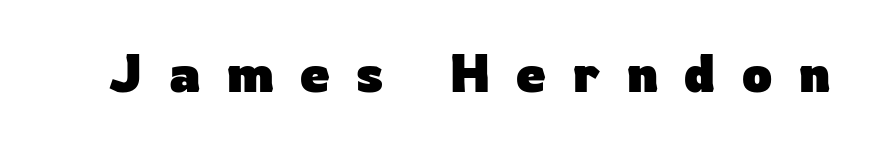
Q: Is the text bold? A: Yes.
Q: Is the text italic (slanted)? A: No, it is upright.
Q: Is the typeface a serif or a sans-serif typeface? A: Sans-serif.
Q: Is the text underlined? A: No.
Q: Is the spacing between letters normal or unusually wide? A: Unusually wide.
Q: Width (condensed, normal, or wide)? A: Normal.
Q: Stroke contrast? A: Low.
Q: x-height? A: Medium.
Q: Monospaced? A: No.
